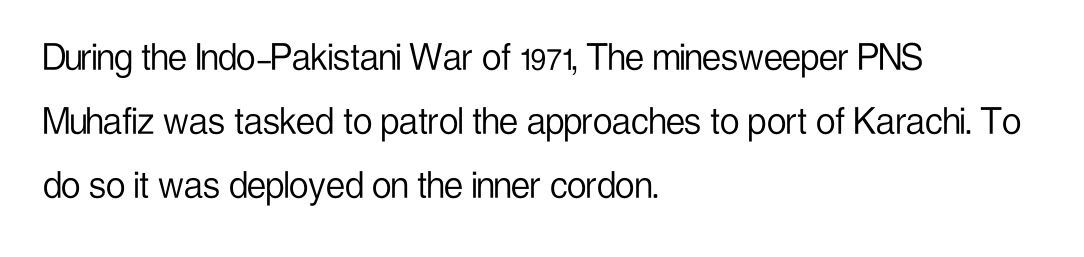
The image shows 43 px light, condensed sans-serif type, upright; set left-aligned, normal line spacing (1.49x), normal letter spacing, not underlined; low stroke contrast and a medium x-height.
